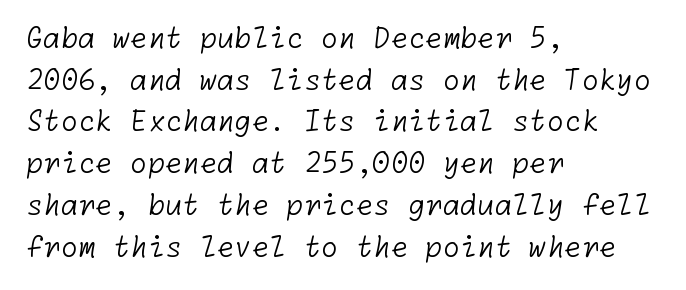
{"serif": "no", "bold": "no", "weight": "light", "width": "normal", "stroke_contrast": "low", "x_height": "medium", "underline": "no", "align": "left", "line_spacing": "normal", "line_spacing_ratio": 1.49, "letter_spacing": "normal", "letter_spacing_em": 0.0, "glyph_px": 28}
